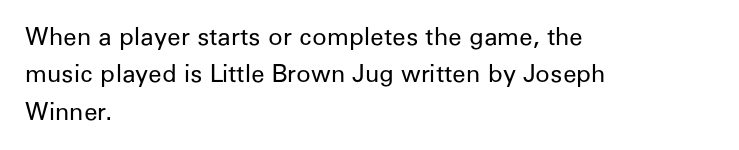
Q: Is the text bold? A: No.
Q: Is the text italic (slanted)? A: No, it is upright.
Q: Is the text underlined? A: No.
Q: How is the paragraph aligned? A: Left-aligned.
Q: Is the spacing between letters normal or unusually wide? A: Normal.
Q: Is the spacing between lines tight, normal or loose? A: Normal.
